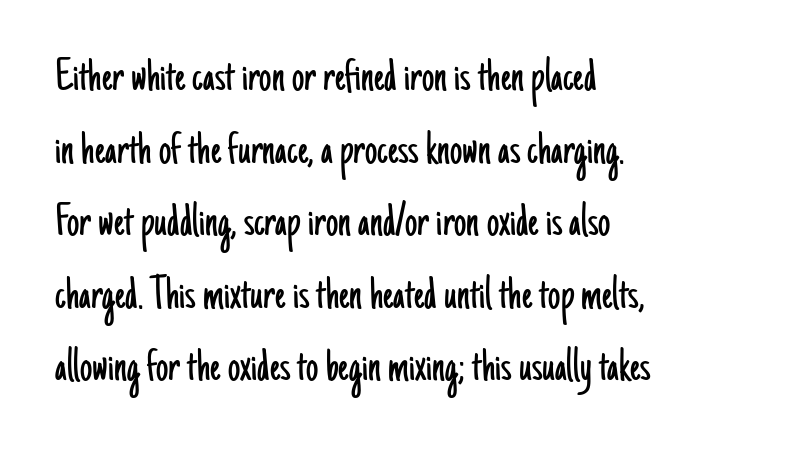
The image shows 49 px light, condensed sans-serif type, upright; set left-aligned, normal line spacing (1.48x), normal letter spacing, not underlined; low stroke contrast and a small x-height.
